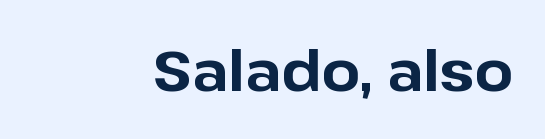
The image shows 56 px bold sans-serif type, upright; set right-aligned, normal letter spacing, not underlined; low stroke contrast and a medium x-height.
